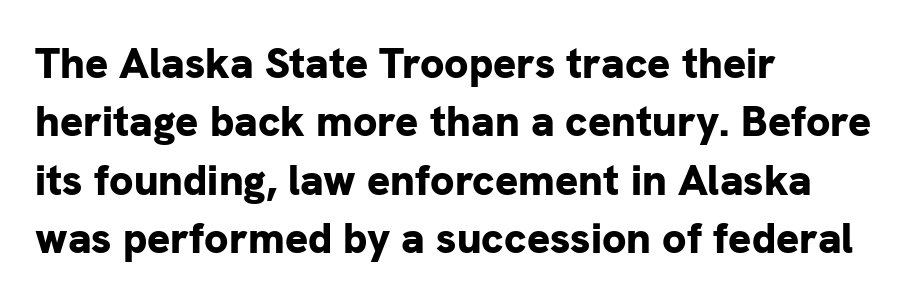
The image shows 43 px bold sans-serif type, upright; set left-aligned, normal line spacing (1.36x), normal letter spacing, not underlined; low stroke contrast and a medium x-height.
